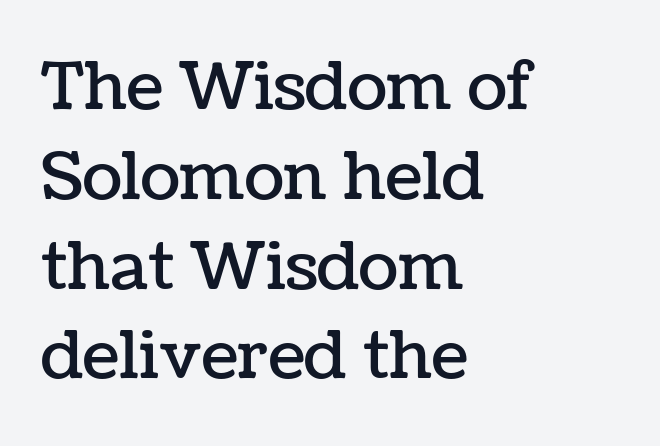
Visually the block forms a straight wall on the left and a jagged coastline on the right. Posture: vertical. The area under the type is left untouched. Honestly, the row spacing looks completely unremarkable. Characters follow at the spacing the type designer built in.
